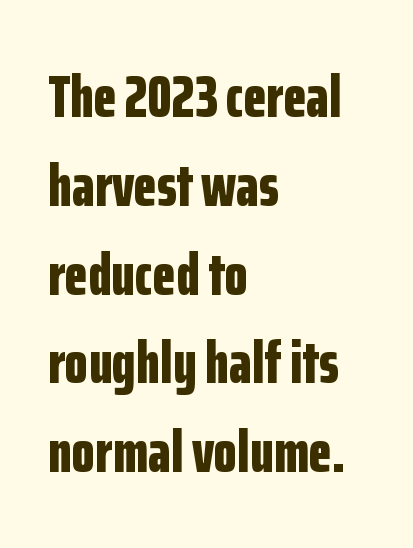
Note the varied advance widths — an 'i' is clearly narrower than an 'm'. In terms of leading, this rendering sits right in the middle. Set as a true bold cut, around the 700 mark. A clean baseline with only descenders dipping below it. The characters display no serif detailing; their extremities are plain.
